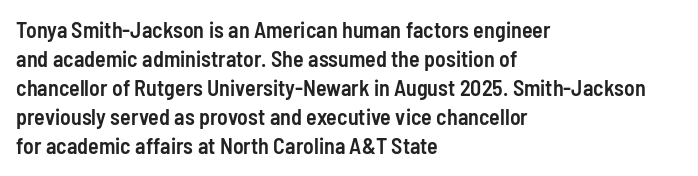
The image shows 22 px text type, upright; set left-aligned, normal line spacing (1.32x), normal letter spacing, not underlined.
